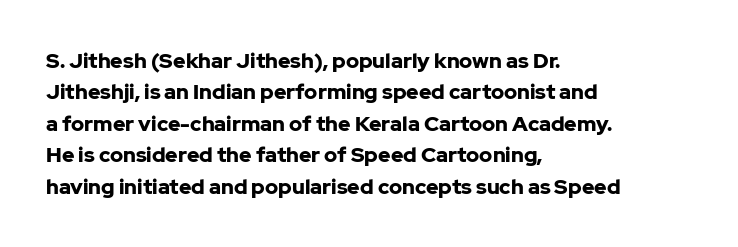
{"italic": "no", "bold": "yes", "underline": "no", "align": "left", "line_spacing": "normal", "line_spacing_ratio": 1.5, "letter_spacing": "normal", "letter_spacing_em": 0.0, "glyph_px": 21}
